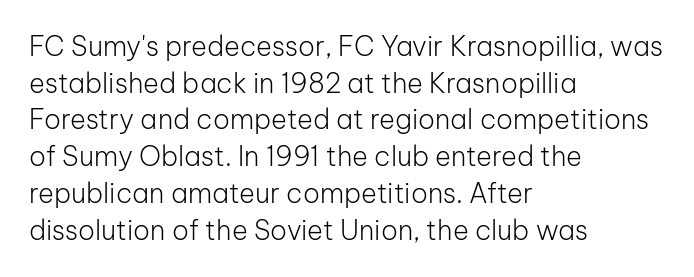
The image shows 27 px text type, upright; set left-aligned, normal line spacing (1.36x), normal letter spacing, not underlined.
